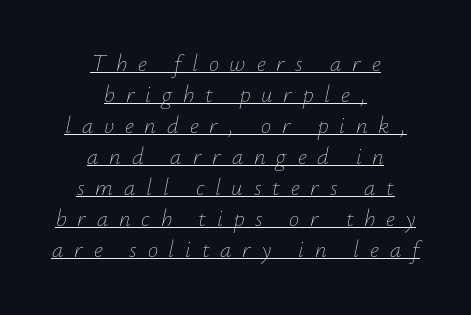
{"italic": "yes", "lean": "right", "slant_degrees": 12, "bold": "no", "underline": "yes", "align": "center", "line_spacing": "normal", "line_spacing_ratio": 1.35, "letter_spacing": "wide", "letter_spacing_em": 0.47, "glyph_px": 23}
